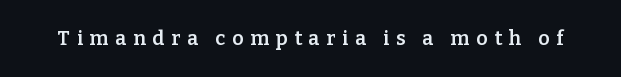
Q: Is the text bold? A: Semi-bold.
Q: Is the text italic (slanted)? A: No, it is upright.
Q: Is the text underlined? A: No.
Q: Is the spacing between letters normal or unusually wide? A: Unusually wide.
